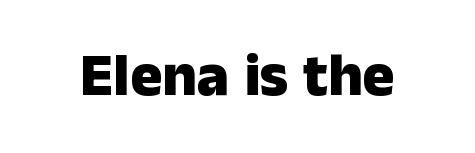
{"serif": "no", "italic": "no", "bold": "yes", "weight": "heavy", "width": "normal", "stroke_contrast": "low", "x_height": "medium", "monospaced": "no", "underline": "no", "letter_spacing": "normal", "letter_spacing_em": 0.0, "glyph_px": 60}
